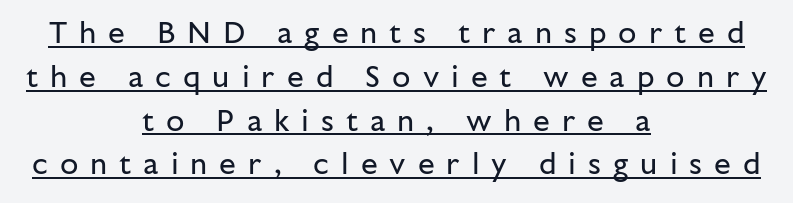
The image shows 30 px regular-weight sans-serif type, upright; set centered, normal line spacing (1.46x), unusually wide letter spacing (+0.4 em), underlined; low stroke contrast and a medium x-height.
